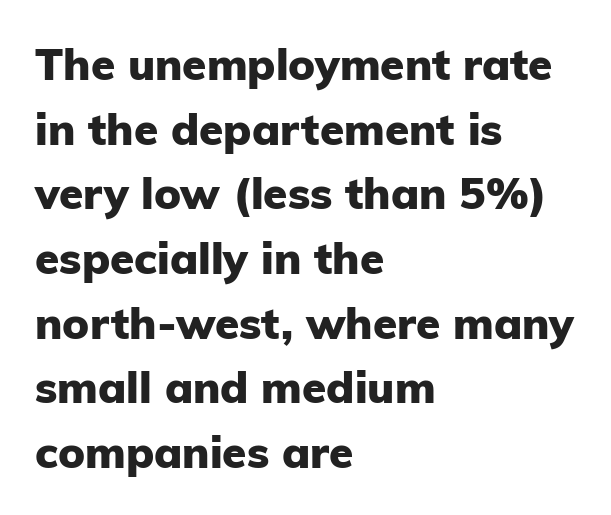
The image shows 44 px heavy sans-serif type, upright; set left-aligned, normal line spacing (1.47x), normal letter spacing, not underlined; low stroke contrast and a medium x-height.
